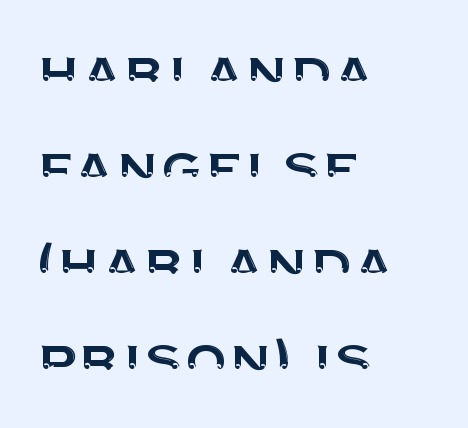
Q: Is the text italic (slanted)? A: No, it is upright.
Q: Is the typeface a serif or a sans-serif typeface? A: Sans-serif.
Q: Is the text underlined? A: No.
Q: How is the paragraph aligned? A: Left-aligned.
Q: Is the spacing between letters normal or unusually wide? A: Normal.
Q: Is the spacing between lines tight, normal or loose? A: Normal.
Q: Width (condensed, normal, or wide)? A: Normal.
Q: Stroke contrast? A: Medium.
Q: x-height? A: Large.
Q: Monospaced? A: No.
